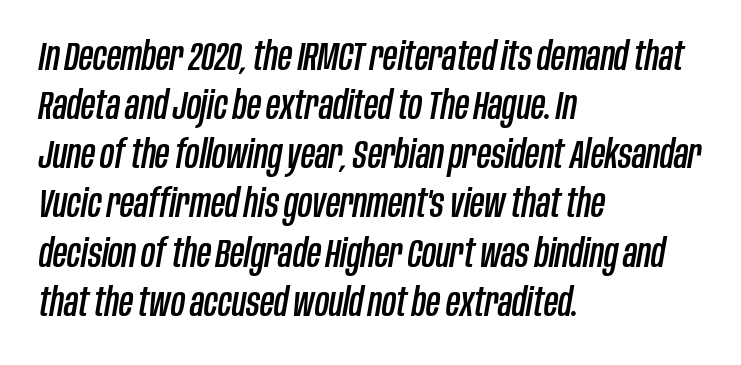
Spacing verdict: proportional, widths tailored to each character. You could call the tracking neutral — neither tight nor loose. The typography opts for an oblique posture over an upright one. The space beneath each line is pristine and unruled. Students, observe: this is what conventionally led text looks like. Notice how the passage keeps a crisp vertical edge on the left only.
